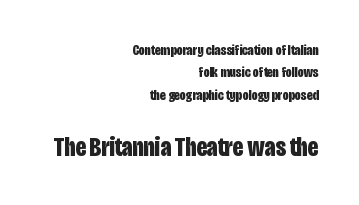
The image shows 27 px bold type, upright; set right-aligned, normal line spacing (1.49x), normal letter spacing, not underlined; the second (bottom) block is 1.8x larger.
